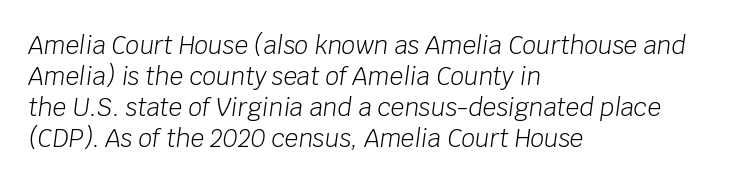
The image shows 24 px text type, italic (leaning right); set left-aligned, normal line spacing (1.29x), normal letter spacing, not underlined.
